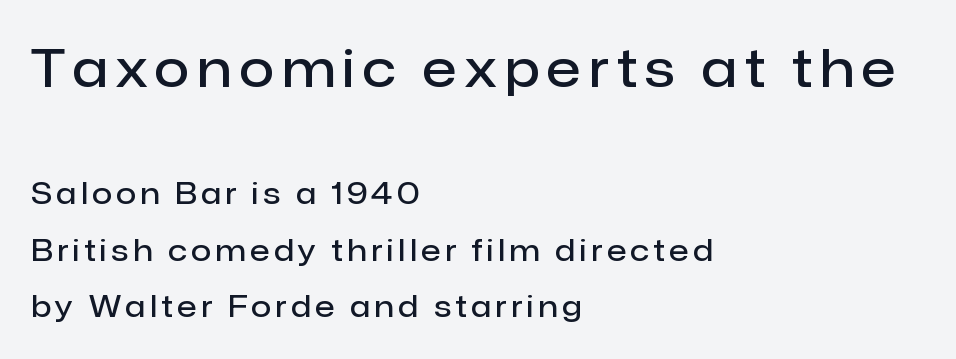
The image shows 51 px semibold sans-serif type, upright; set left-aligned, loose line spacing (1.96x), not underlined; the first (top) block is 1.76x larger; low stroke contrast and a medium x-height.
